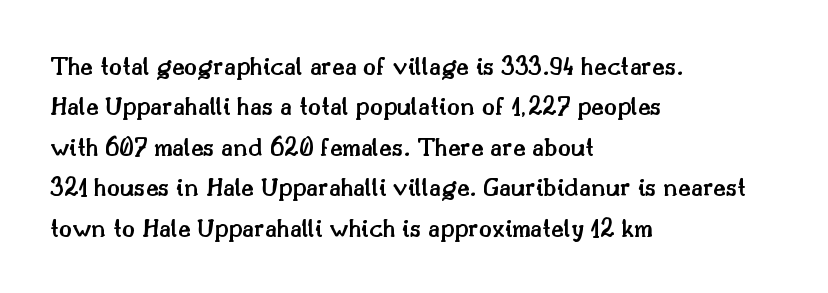
Q: Is the text bold? A: Semi-bold.
Q: Is the text italic (slanted)? A: No, it is upright.
Q: Is the text underlined? A: No.
Q: How is the paragraph aligned? A: Left-aligned.
Q: Is the spacing between letters normal or unusually wide? A: Normal.
Q: Is the spacing between lines tight, normal or loose? A: Normal.
